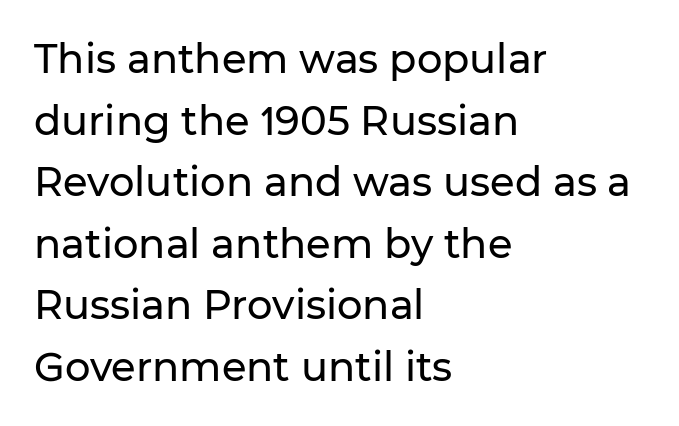
{"serif": "no", "italic": "no", "width": "normal", "stroke_contrast": "low", "x_height": "medium", "monospaced": "no", "underline": "no", "align": "left", "line_spacing": "normal", "line_spacing_ratio": 1.54, "letter_spacing": "normal", "letter_spacing_em": 0.0, "glyph_px": 40}
